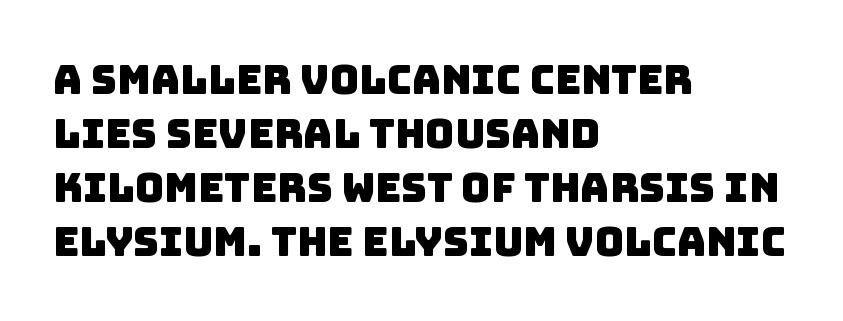
Which margin do the lines hug? The left one — the right edge is uneven. Letter spacing: default. Underline: absent. The passage shown is typeset with a sans-serif family.
